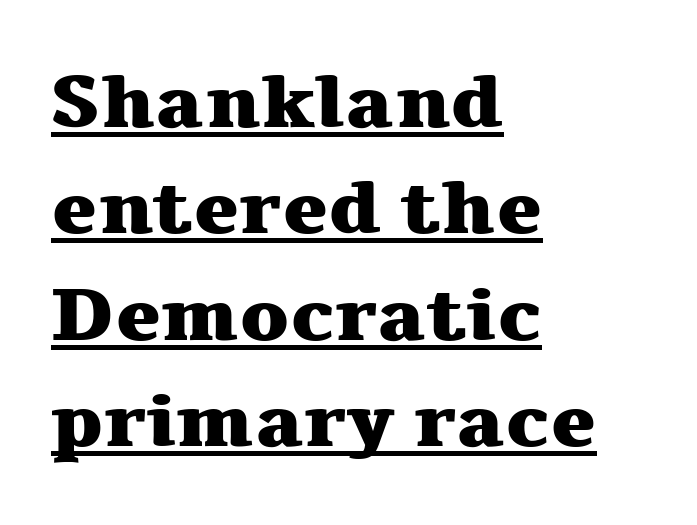
Q: Is the text bold? A: Yes.
Q: Is the text italic (slanted)? A: No, it is upright.
Q: Is the typeface a serif or a sans-serif typeface? A: Serif.
Q: Is the text underlined? A: Yes.
Q: How is the paragraph aligned? A: Left-aligned.
Q: Is the spacing between letters normal or unusually wide? A: Normal.
Q: Is the spacing between lines tight, normal or loose? A: Normal.
Q: Width (condensed, normal, or wide)? A: Wide.
Q: Stroke contrast? A: Medium.
Q: x-height? A: Medium.
Q: Monospaced? A: No.
